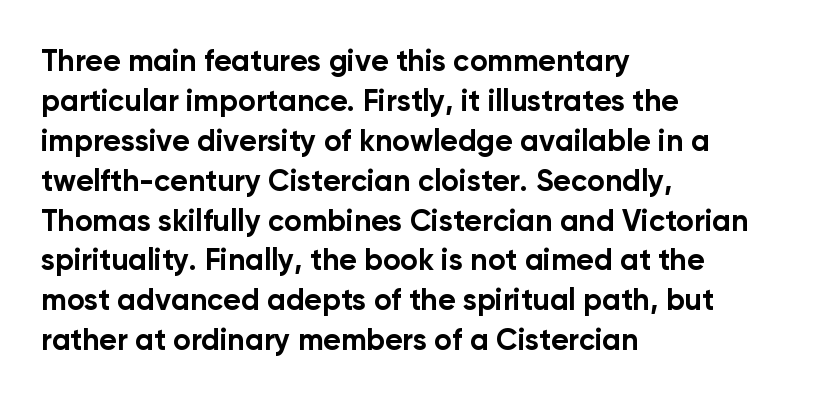
The image shows 30 px bold sans-serif type, upright; set left-aligned, normal line spacing (1.33x), normal letter spacing, not underlined; low stroke contrast and a medium x-height.
